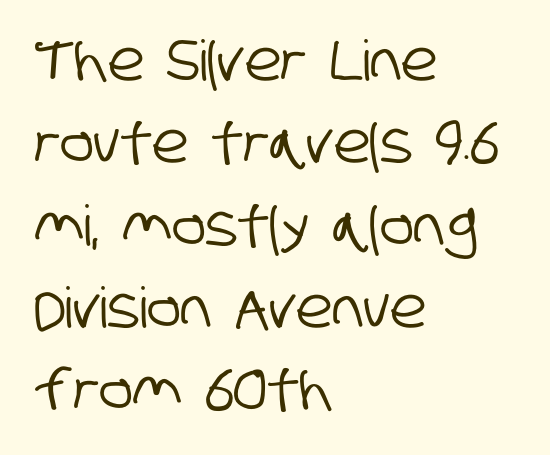
{"serif": "no", "width": "condensed", "stroke_contrast": "low", "x_height": "large", "monospaced": "no", "underline": "no", "align": "left", "line_spacing": "normal", "line_spacing_ratio": 1.47, "letter_spacing": "normal", "letter_spacing_em": 0.0, "glyph_px": 56}
